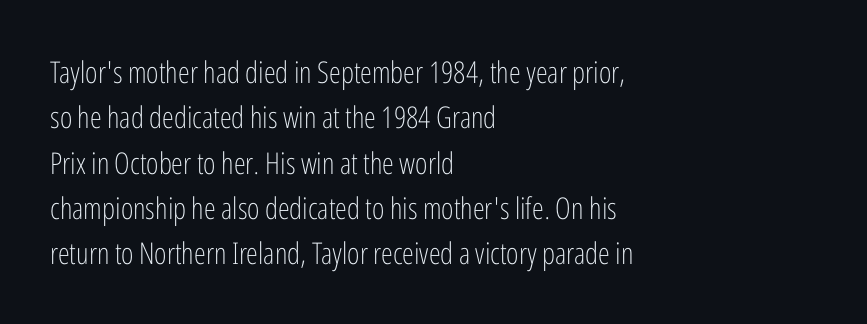
{"serif": "no", "italic": "no", "bold": "no", "weight": "light", "width": "condensed", "stroke_contrast": "low", "x_height": "medium", "monospaced": "no", "underline": "no", "align": "left", "line_spacing": "normal", "line_spacing_ratio": 1.51, "letter_spacing": "normal", "letter_spacing_em": 0.0, "glyph_px": 30}
